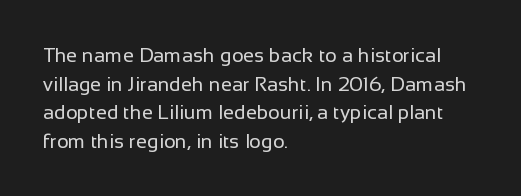
The image shows 20 px text type, upright; set left-aligned, normal line spacing (1.43x), normal letter spacing, not underlined.
